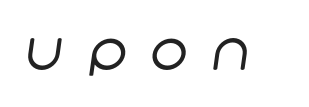
A typesetter would call this proportional, since set widths differ per character. Substantial extra tracking has been applied to these lines. Serifs: no, the terminals of the letterforms are clean. Weight class: somewhere from thin through regular. The words here are not underlined.
